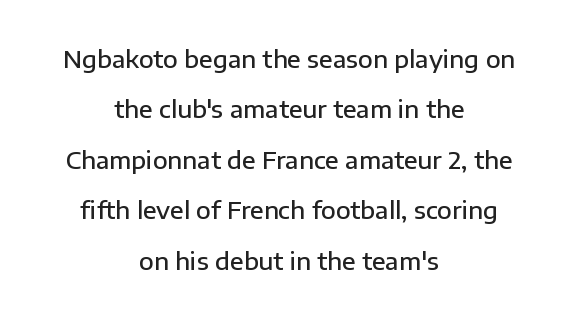
The image shows 24 px text type, upright; set centered, loose line spacing (2.1x), normal letter spacing, not underlined.
